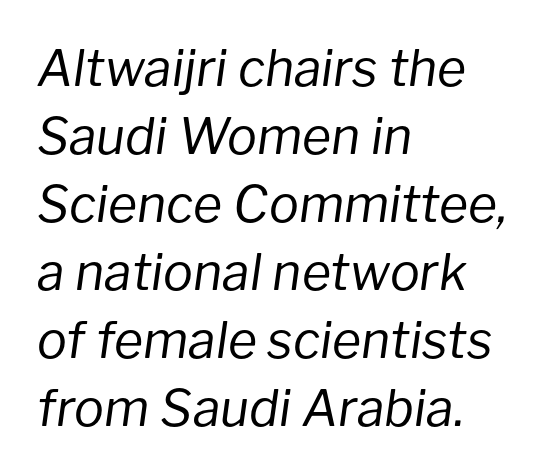
The image shows 50 px regular-weight type, italic (leaning right); set left-aligned, normal line spacing (1.36x), normal letter spacing, not underlined; low stroke contrast and a medium x-height.
